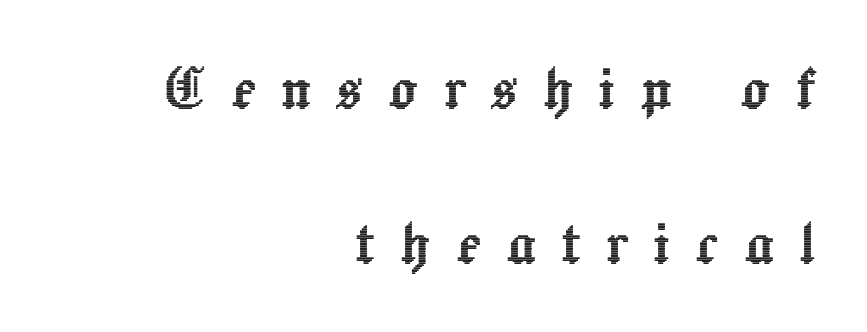
{"italic": "no", "width": "normal", "x_height": "medium", "monospaced": "no", "underline": "no", "align": "right", "line_spacing": "loose", "line_spacing_ratio": 2.13, "letter_spacing": "wide", "letter_spacing_em": 0.34, "glyph_px": 73}
